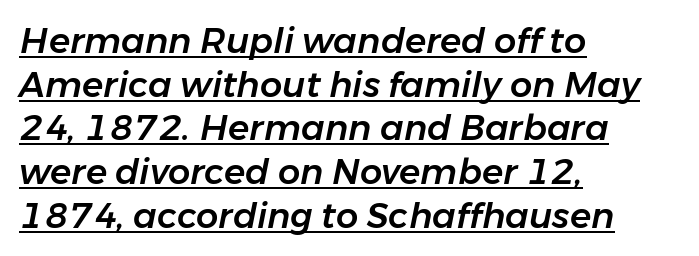
{"italic": "yes", "lean": "right", "slant_degrees": 11, "width": "normal", "stroke_contrast": "low", "x_height": "medium", "monospaced": "no", "underline": "yes", "align": "left", "line_spacing": "normal", "line_spacing_ratio": 1.25, "letter_spacing": "normal", "letter_spacing_em": 0.0, "glyph_px": 35}
